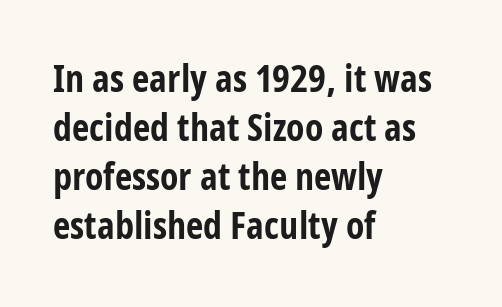
Q: Is the text bold? A: Yes.
Q: Is the text italic (slanted)? A: No, it is upright.
Q: Is the typeface a serif or a sans-serif typeface? A: Sans-serif.
Q: Is the text underlined? A: No.
Q: How is the paragraph aligned? A: Left-aligned.
Q: Is the spacing between letters normal or unusually wide? A: Normal.
Q: Is the spacing between lines tight, normal or loose? A: Normal.
Q: Width (condensed, normal, or wide)? A: Condensed.
Q: Stroke contrast? A: Low.
Q: x-height? A: Medium.
Q: Monospaced? A: No.
